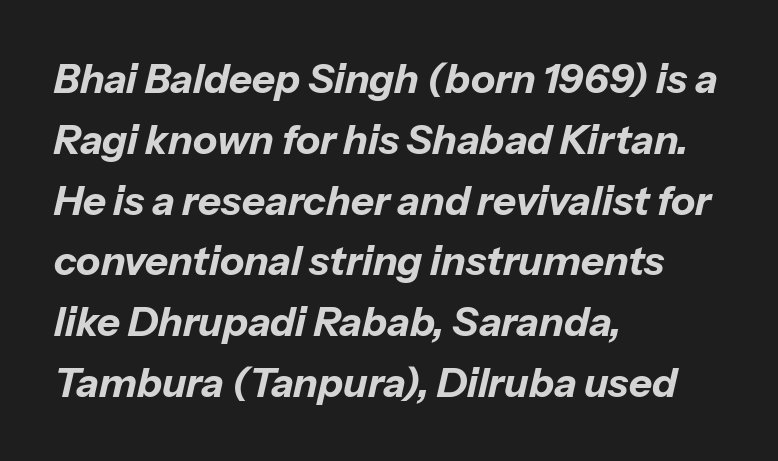
The image shows 40 px bold type, italic (leaning right); set left-aligned, normal line spacing (1.52x), normal letter spacing, not underlined; low stroke contrast and a medium x-height.
